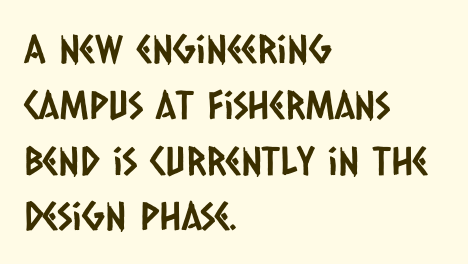
The specimen omits any rule beneath the text block's lines. Compared with a centered layout, this one pins lines to the left instead. Look at the bottom of the vertical strokes: they stop flat, with no serifs. Leading: standard. The rendering uses natural spacing where letterforms have individual widths. How are the letters spaced? Ordinarily, with no added tracking.
